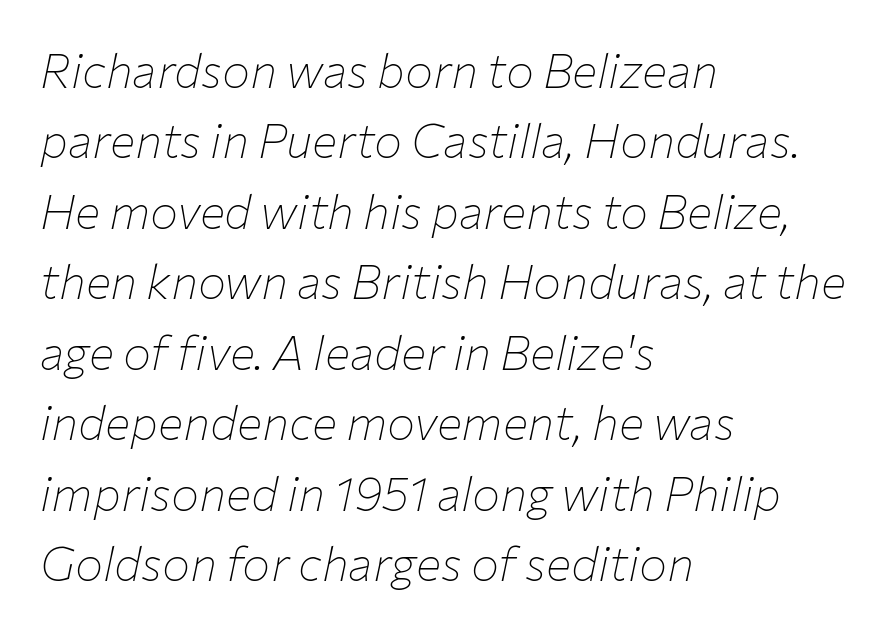
Rule under the text: the space is simply empty. Quick note: interline space is typical. Does the copy run flush right? No — it runs flush left. Slanted lettering throughout. Heaviness? Minimal to ordinary, like unemphasized prose. Characters follow at the spacing the type designer built in.
